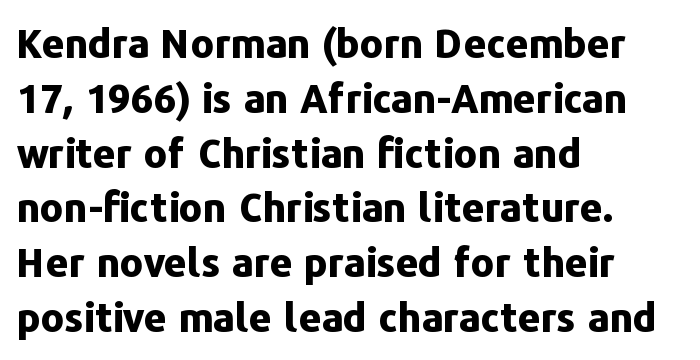
The font's upright variant was chosen for this text. A normal amount of white space separates one row of letters from the next. Examine the stroke ends and you'll find no serifs. The rendering anchors every line to the left-hand side. You could not count columns in this text — the font is proportionally spaced. The sample has been set heavy, in full bold.
